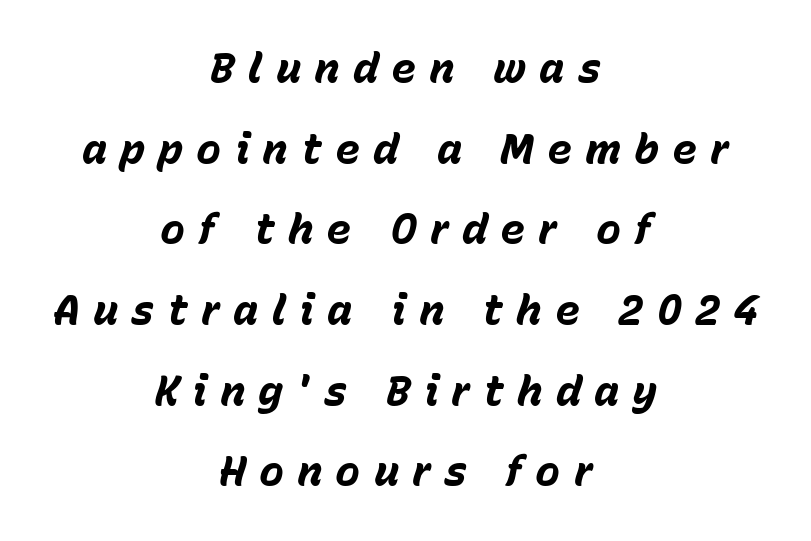
Type without underlining. The paragraph has two soft edges and a firm central axis. The leading is generous, giving the passage an open texture. This sample uses expanded letter spacing, leaving extra air between glyphs.
